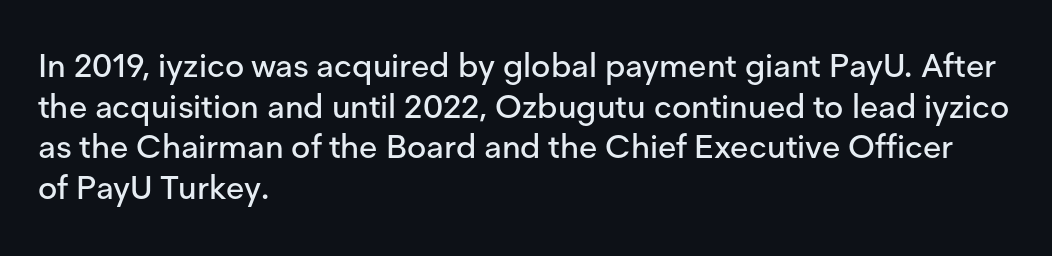
Look at the tracking — it's just the regular setting, nothing added. Any mark beneath the type? The region is blank. Short and long lines alike share a common starting point at left. Tall strokes in this sample are plumb rather than angled.
